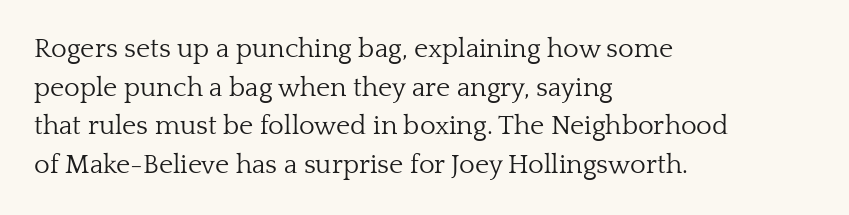
{"italic": "no", "bold": "no", "underline": "no", "align": "left", "line_spacing": "normal", "line_spacing_ratio": 1.43, "letter_spacing": "normal", "letter_spacing_em": 0.0, "glyph_px": 27}
